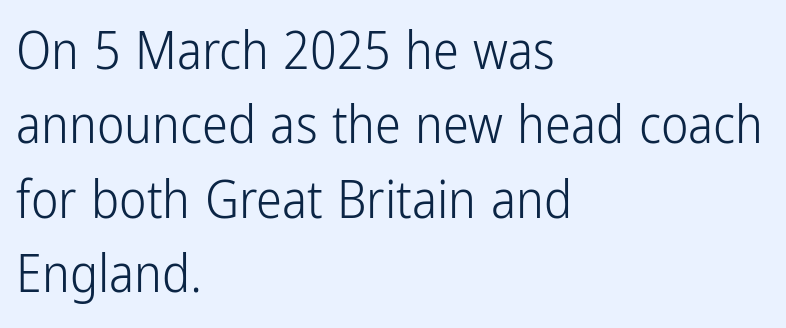
Q: Is the text bold? A: No.
Q: Is the text italic (slanted)? A: No, it is upright.
Q: Is the typeface a serif or a sans-serif typeface? A: Sans-serif.
Q: Is the text underlined? A: No.
Q: How is the paragraph aligned? A: Left-aligned.
Q: Is the spacing between letters normal or unusually wide? A: Normal.
Q: Is the spacing between lines tight, normal or loose? A: Normal.
Q: Width (condensed, normal, or wide)? A: Condensed.
Q: Stroke contrast? A: Low.
Q: x-height? A: Medium.
Q: Monospaced? A: No.
